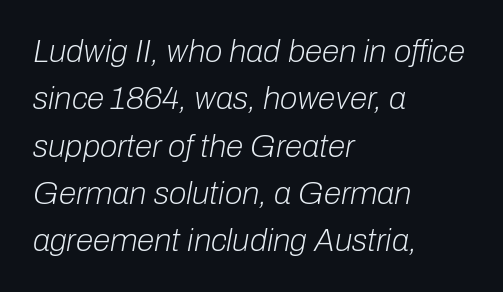
The image shows 32 px light type, italic (leaning right); set left-aligned, normal line spacing (1.48x), normal letter spacing, not underlined; low stroke contrast and a medium x-height.
